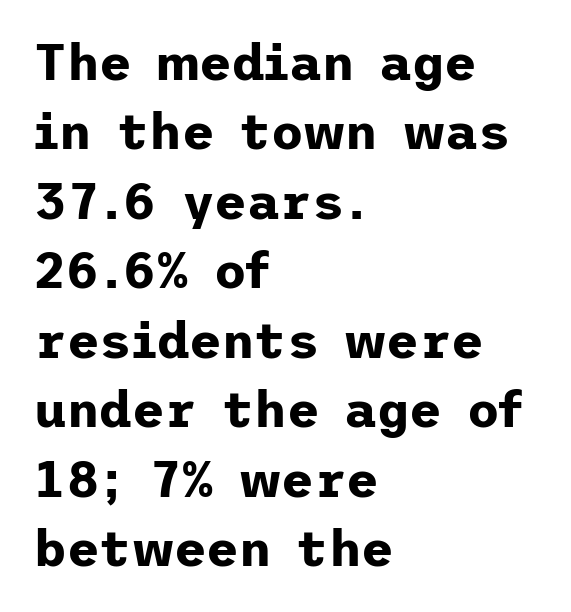
The image shows 50 px bold sans-serif type, upright; set left-aligned, normal line spacing (1.39x), normal letter spacing, not underlined; low stroke contrast and a medium x-height.
